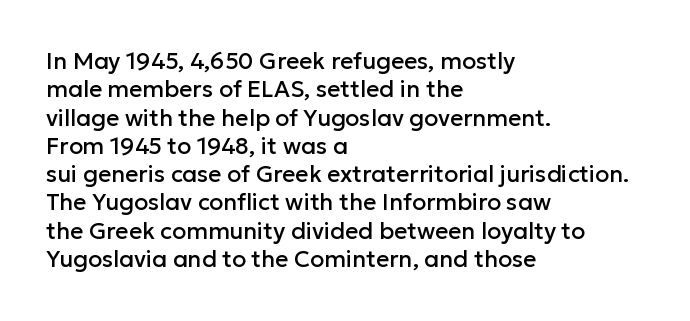
Q: Is the text italic (slanted)? A: No, it is upright.
Q: Is the text underlined? A: No.
Q: How is the paragraph aligned? A: Left-aligned.
Q: Is the spacing between letters normal or unusually wide? A: Normal.
